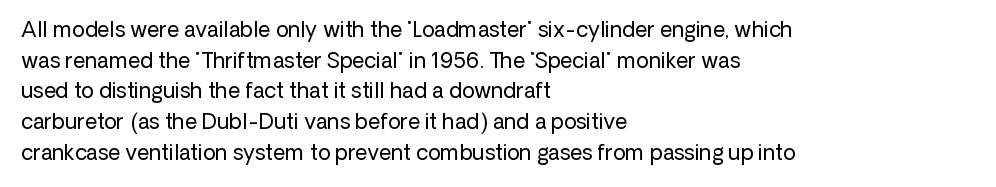
The strip under each line holds only bare page. The lines in this sample share a left origin and differ only in where they stop. The block of text has a typical density, with ordinary space between rows. A typesetter would call this zero additional tracking. Each stroke keeps to a modest, everyday thickness or less. Style check: upright.
